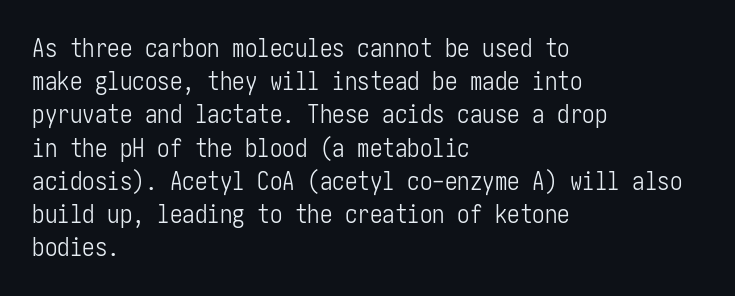
Q: Is the text bold? A: No.
Q: Is the text italic (slanted)? A: No, it is upright.
Q: Is the text underlined? A: No.
Q: How is the paragraph aligned? A: Left-aligned.
Q: Is the spacing between letters normal or unusually wide? A: Normal.
Q: Is the spacing between lines tight, normal or loose? A: Normal.
